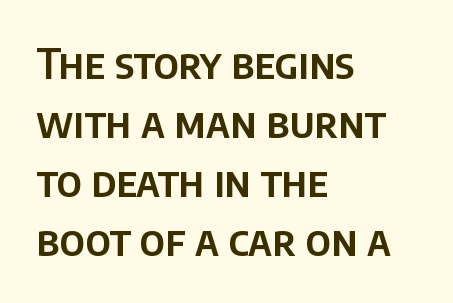
Do the letters lean? They stand straight. The designer went with a sans here, leaving each stem footless. You could not count columns in this text — the font is proportionally spaced. This sample keeps an unexceptional amount of space between lines. The text block is weighted toward the left margin, trailing off unevenly rightward.
